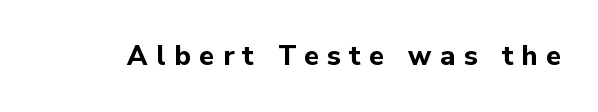
Q: Is the text bold? A: Yes.
Q: Is the text italic (slanted)? A: No, it is upright.
Q: Is the text underlined? A: No.
Q: Is the spacing between letters normal or unusually wide? A: Unusually wide.
